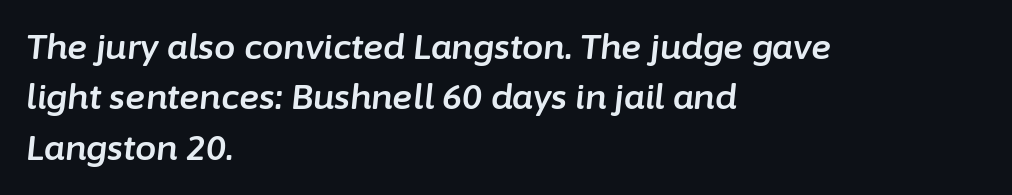
Varying glyph widths throughout — classic text-font behaviour. Short and long lines alike share a common starting point at left. The line-height multiplier appears to be the usual default. The letters are slanted; this is an italic face.
